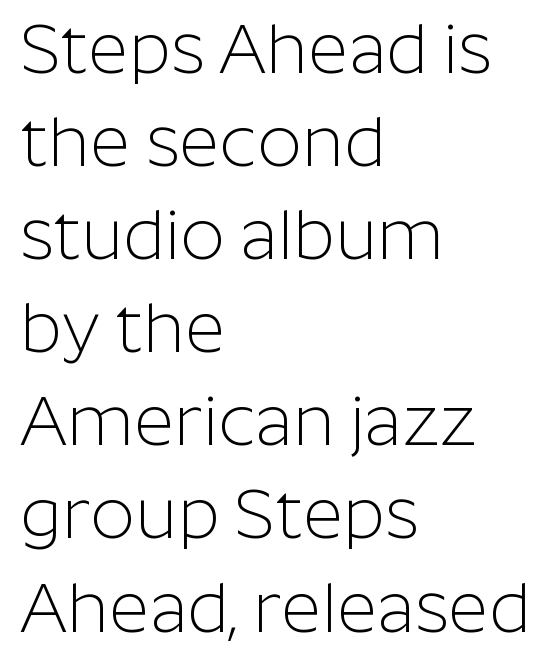
The image shows 70 px light sans-serif type, upright; set left-aligned, normal line spacing (1.33x), normal letter spacing, not underlined; low stroke contrast and a medium x-height.
